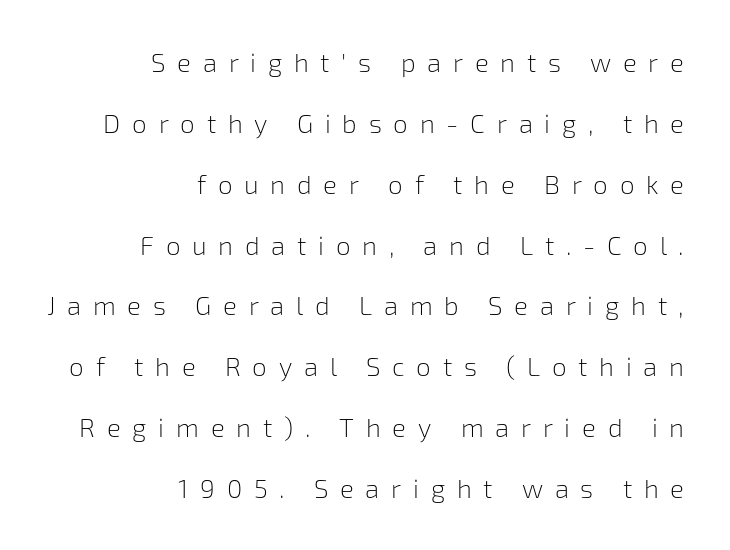
Q: Is the text bold? A: No.
Q: Is the text italic (slanted)? A: No, it is upright.
Q: Is the text underlined? A: No.
Q: How is the paragraph aligned? A: Right-aligned.
Q: Is the spacing between letters normal or unusually wide? A: Unusually wide.
Q: Is the spacing between lines tight, normal or loose? A: Loose.
